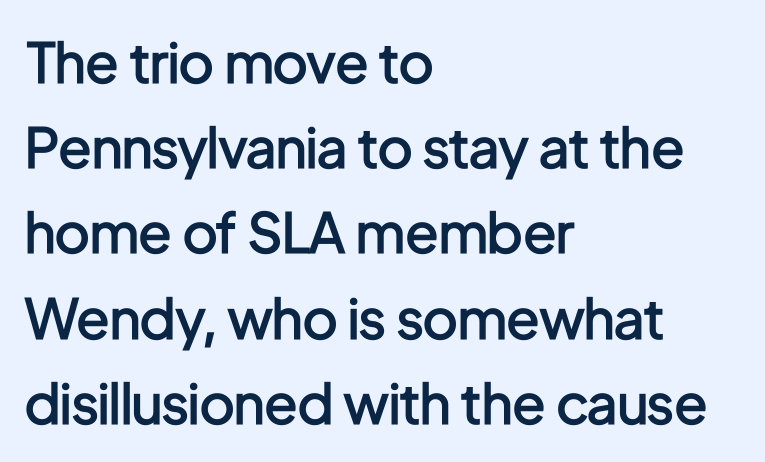
The image shows 55 px semibold, condensed sans-serif type, upright; set left-aligned, normal line spacing (1.55x), normal letter spacing, not underlined; low stroke contrast and a medium x-height.
